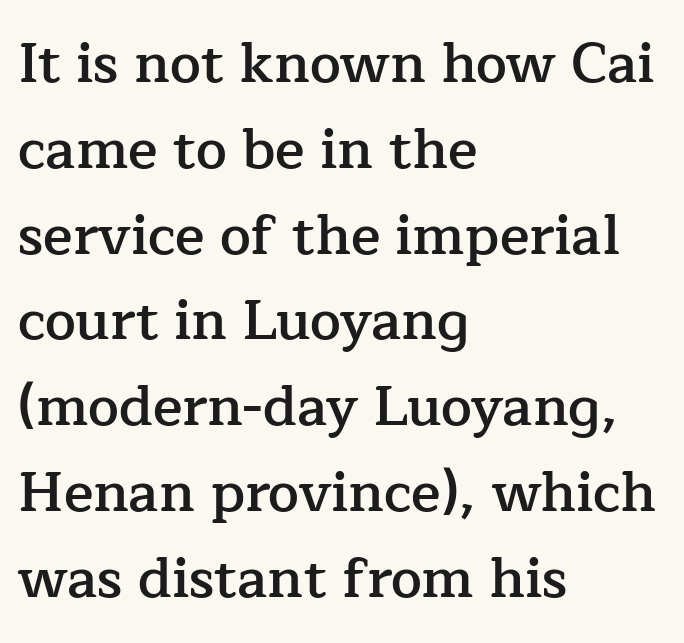
Q: Is the text bold? A: Semi-bold.
Q: Is the text italic (slanted)? A: No, it is upright.
Q: Is the typeface a serif or a sans-serif typeface? A: Serif.
Q: Is the text underlined? A: No.
Q: How is the paragraph aligned? A: Left-aligned.
Q: Is the spacing between letters normal or unusually wide? A: Normal.
Q: Is the spacing between lines tight, normal or loose? A: Normal.
Q: Width (condensed, normal, or wide)? A: Normal.
Q: Stroke contrast? A: Low.
Q: x-height? A: Medium.
Q: Monospaced? A: No.
